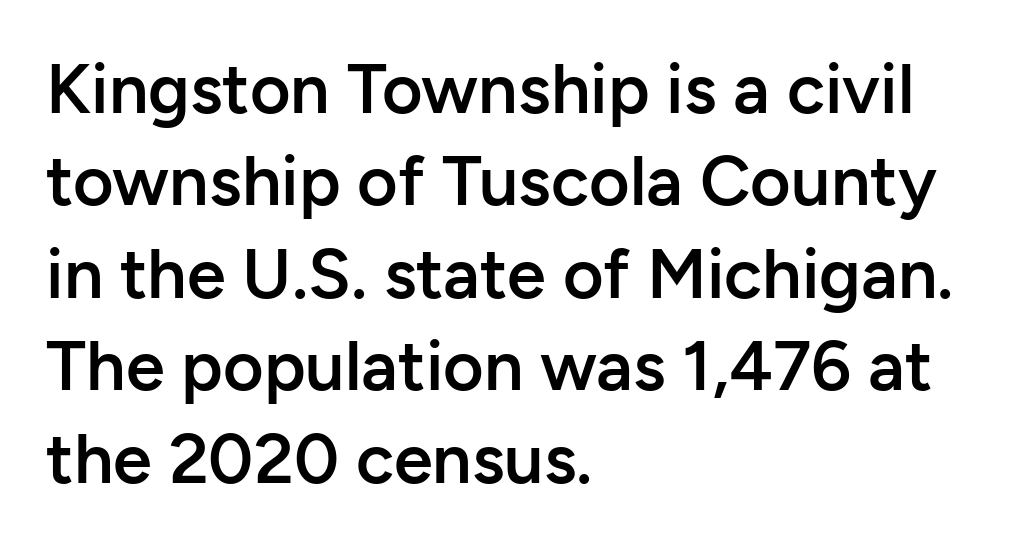
The image shows 70 px semibold sans-serif type, upright; set left-aligned, normal line spacing (1.32x), normal letter spacing, not underlined; low stroke contrast and a medium x-height.
